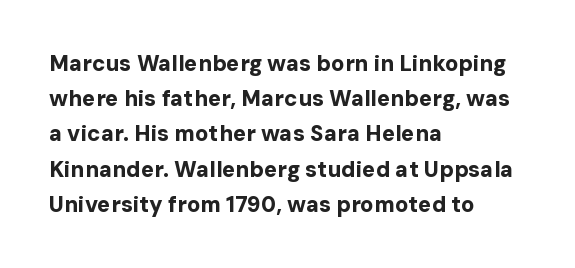
Q: Is the text bold? A: Yes.
Q: Is the text italic (slanted)? A: No, it is upright.
Q: Is the text underlined? A: No.
Q: How is the paragraph aligned? A: Left-aligned.
Q: Is the spacing between letters normal or unusually wide? A: Normal.
Q: Is the spacing between lines tight, normal or loose? A: Normal.
